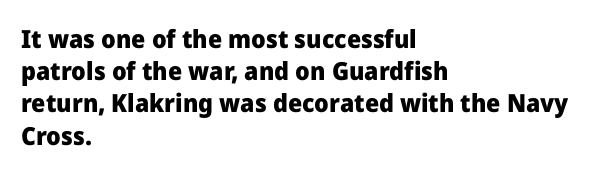
Q: Is the text bold? A: Yes.
Q: Is the text italic (slanted)? A: No, it is upright.
Q: Is the text underlined? A: No.
Q: How is the paragraph aligned? A: Left-aligned.
Q: Is the spacing between letters normal or unusually wide? A: Normal.
Q: Is the spacing between lines tight, normal or loose? A: Normal.
